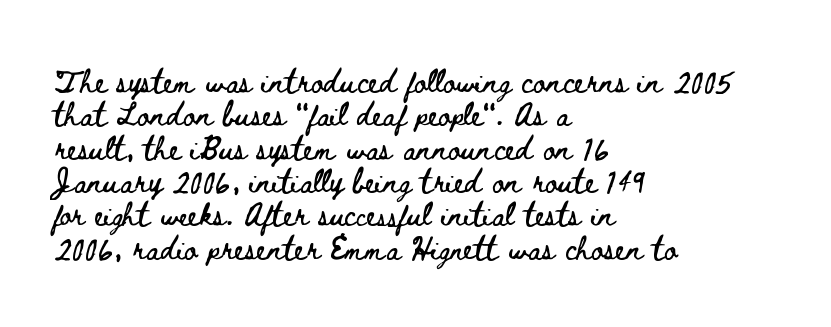
{"underline": "no", "align": "left", "line_spacing": "normal", "line_spacing_ratio": 1.45, "letter_spacing": "normal", "letter_spacing_em": 0.0, "glyph_px": 23}
